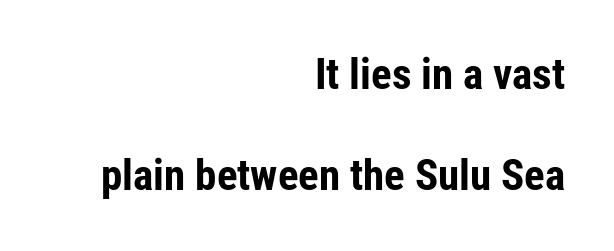
{"serif": "no", "italic": "no", "bold": "yes", "weight": "bold", "width": "condensed", "stroke_contrast": "low", "x_height": "medium", "monospaced": "no", "underline": "no", "align": "right", "line_spacing": "loose", "line_spacing_ratio": 2.36, "letter_spacing": "normal", "letter_spacing_em": 0.0, "glyph_px": 43}
